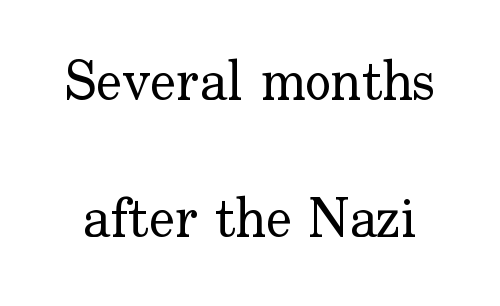
The passage shown is typeset with a serif family. Airy leading. Compared with a typical body face, this is equally light or lighter still. Spacing between characters is what you'd get straight out of the box.
